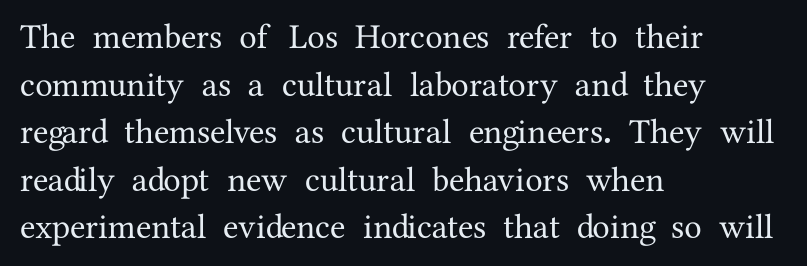
The image shows 35 px serif type, upright; set left-aligned, normal line spacing (1.36x), normal letter spacing, not underlined; medium stroke contrast and a medium x-height.
